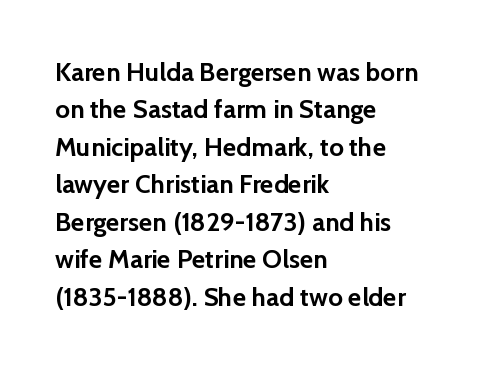
{"italic": "no", "bold": "yes", "underline": "no", "align": "left", "line_spacing": "normal", "line_spacing_ratio": 1.44, "letter_spacing": "normal", "letter_spacing_em": 0.0, "glyph_px": 26}
